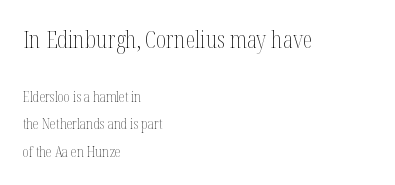
The image shows 23 px text type, upright; set left-aligned, loose line spacing (1.97x), normal letter spacing, not underlined; the first (top) block is 1.64x larger.
